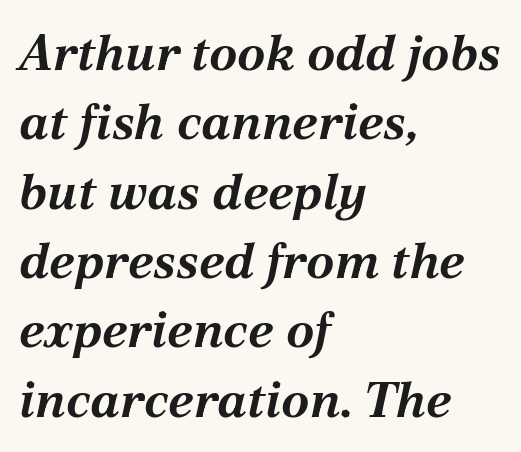
Q: Is the text bold? A: Yes.
Q: Is the text italic (slanted)? A: Yes, it leans right by about 12 degrees.
Q: Is the text underlined? A: No.
Q: How is the paragraph aligned? A: Left-aligned.
Q: Is the spacing between letters normal or unusually wide? A: Normal.
Q: Is the spacing between lines tight, normal or loose? A: Normal.
Q: Width (condensed, normal, or wide)? A: Normal.
Q: Stroke contrast? A: Medium.
Q: x-height? A: Medium.
Q: Monospaced? A: No.
